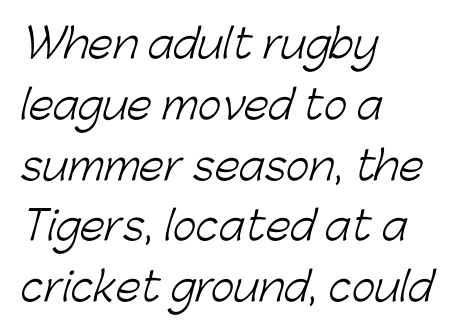
These lines sit exactly where default settings would place them. The type family on display is of the sans-serif kind. The face used here is rendered with its standard letterfit. The letters advance in unequal steps, a hallmark of proportional type. Ink coverage per letter is moderate at most. Rule under the text: the space is simply empty.
